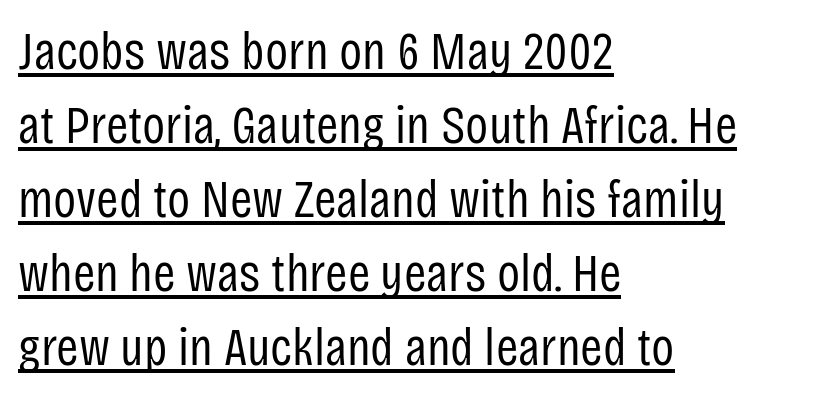
The image shows 54 px regular-weight, condensed sans-serif type, upright; set left-aligned, normal line spacing (1.37x), normal letter spacing, underlined; low stroke contrast and a large x-height.
